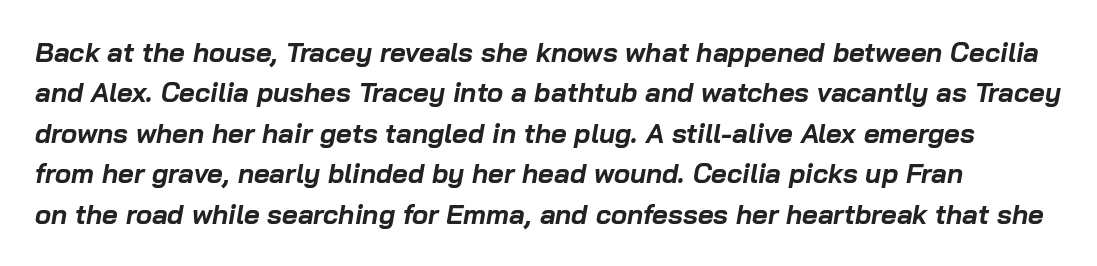
The image shows 27 px bold type, italic (leaning right); set normal line spacing (1.5x), normal letter spacing, not underlined.
